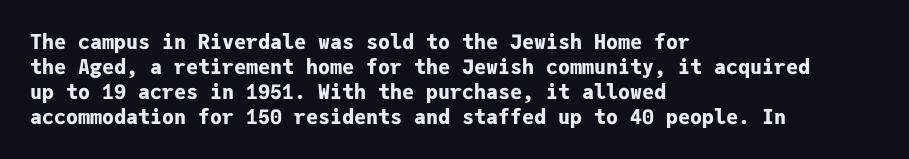
The image shows 20 px bold type, upright; set left-aligned, normal line spacing (1.25x), normal letter spacing, not underlined.
